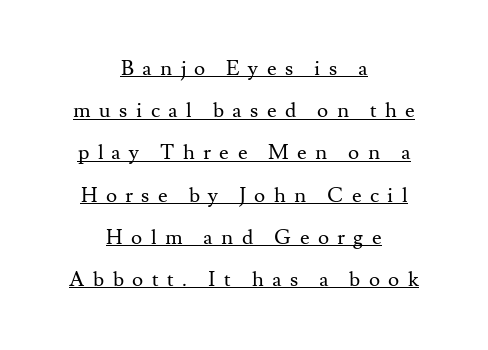
{"italic": "no", "bold": "no", "underline": "yes", "align": "center", "line_spacing": "loose", "line_spacing_ratio": 2.01, "letter_spacing": "wide", "letter_spacing_em": 0.4, "glyph_px": 21}
